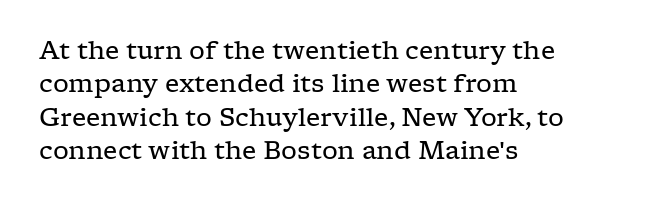
Notice how the stems are strictly vertical — no italics here. Clear beneath every line of the passage. Compared with typical paragraphs, the rows here are spaced about the same. The letters look calm and open, with moderate or lighter stems. Spacing between characters is what you'd get straight out of the box.
